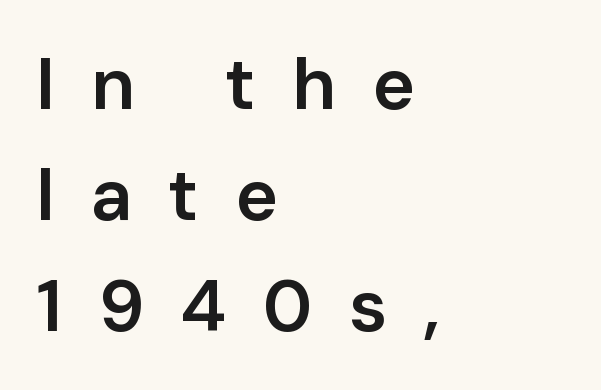
{"serif": "no", "italic": "no", "bold": "semi", "weight": "semibold", "width": "normal", "stroke_contrast": "low", "x_height": "medium", "monospaced": "no", "underline": "no", "align": "left", "line_spacing": "normal", "line_spacing_ratio": 1.52, "letter_spacing": "wide", "letter_spacing_em": 0.49, "glyph_px": 73}
